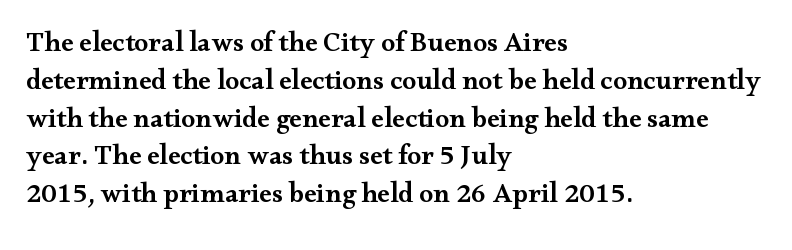
{"serif": "yes", "italic": "no", "bold": "semi", "weight": "semibold", "width": "wide", "stroke_contrast": "medium", "x_height": "small", "monospaced": "no", "underline": "no", "align": "left", "line_spacing": "normal", "line_spacing_ratio": 1.35, "letter_spacing": "normal", "letter_spacing_em": 0.0, "glyph_px": 28}
